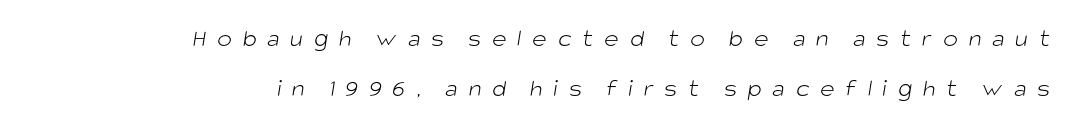
The image shows 25 px text type; set right-aligned, loose line spacing (1.99x), unusually wide letter spacing (+0.43 em), not underlined.
